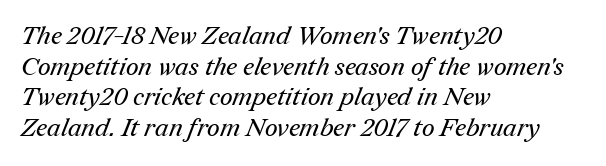
The image shows 25 px text type; set left-aligned, line spacing 1.23x, normal letter spacing, not underlined.
